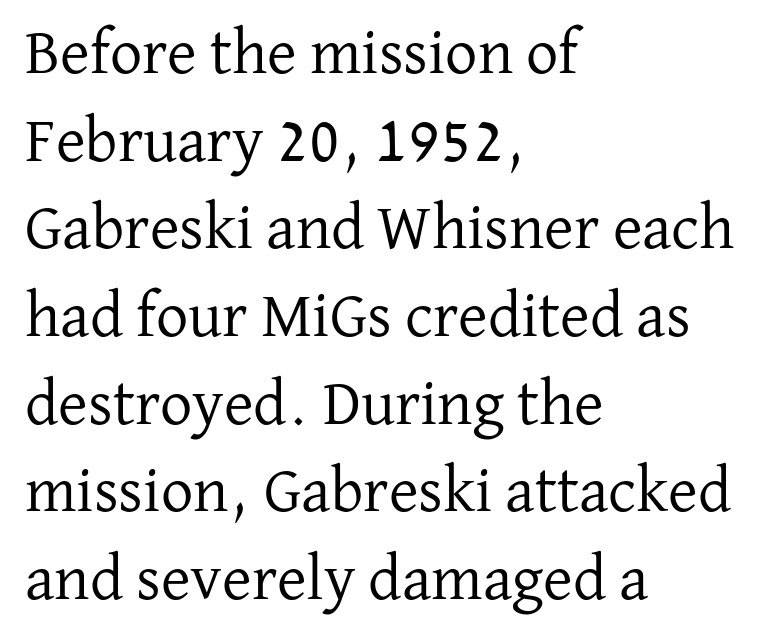
Q: Is the text bold? A: No.
Q: Is the text italic (slanted)? A: No, it is upright.
Q: Is the typeface a serif or a sans-serif typeface? A: Serif.
Q: Is the text underlined? A: No.
Q: How is the paragraph aligned? A: Left-aligned.
Q: Is the spacing between letters normal or unusually wide? A: Normal.
Q: Is the spacing between lines tight, normal or loose? A: Normal.
Q: Width (condensed, normal, or wide)? A: Normal.
Q: Stroke contrast? A: Low.
Q: x-height? A: Medium.
Q: Monospaced? A: No.
